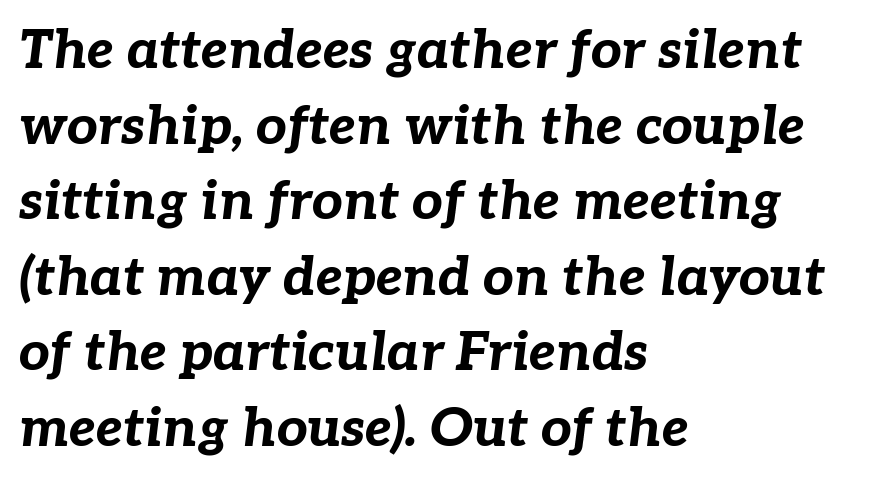
Q: Is the text bold? A: Yes.
Q: Is the text italic (slanted)? A: Yes, it leans right by about 7 degrees.
Q: Is the text underlined? A: No.
Q: How is the paragraph aligned? A: Left-aligned.
Q: Is the spacing between letters normal or unusually wide? A: Normal.
Q: Is the spacing between lines tight, normal or loose? A: Normal.
Q: Width (condensed, normal, or wide)? A: Normal.
Q: Stroke contrast? A: Low.
Q: x-height? A: Medium.
Q: Monospaced? A: No.
